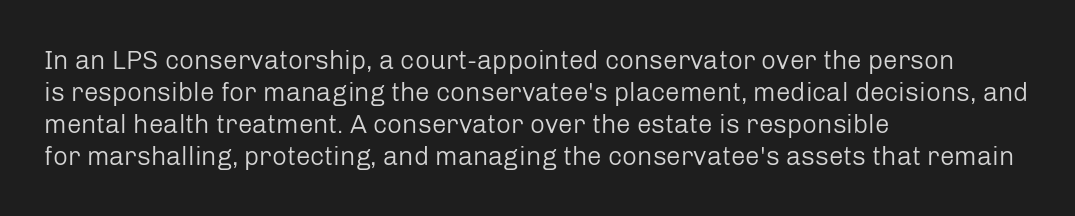
The passage shown is not underscored anywhere. Words appear dense and cohesive because spacing is normal. Alignment: flush left. Unlike italic type, these characters show no tilt at all.
